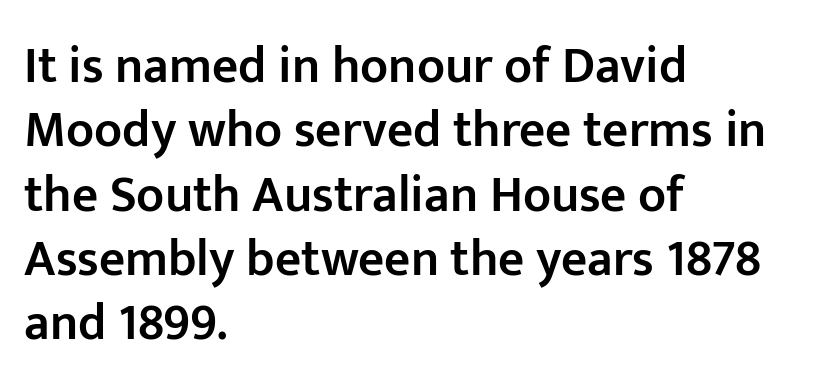
{"serif": "no", "italic": "no", "bold": "semi", "weight": "semibold", "width": "normal", "stroke_contrast": "low", "x_height": "medium", "monospaced": "no", "underline": "no", "align": "left", "line_spacing": "normal", "line_spacing_ratio": 1.26, "letter_spacing": "normal", "letter_spacing_em": 0.0, "glyph_px": 51}
